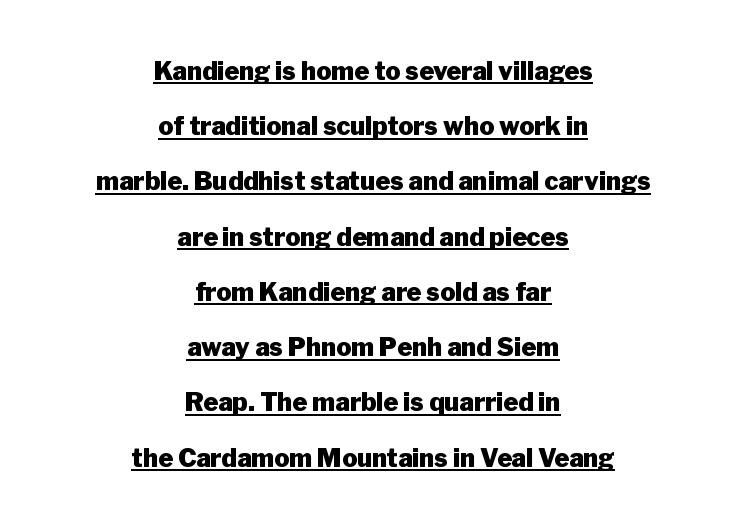
Q: Is the text bold? A: Yes.
Q: Is the text italic (slanted)? A: No, it is upright.
Q: Is the text underlined? A: Yes.
Q: How is the paragraph aligned? A: Centered.
Q: Is the spacing between letters normal or unusually wide? A: Normal.
Q: Is the spacing between lines tight, normal or loose? A: Loose.
